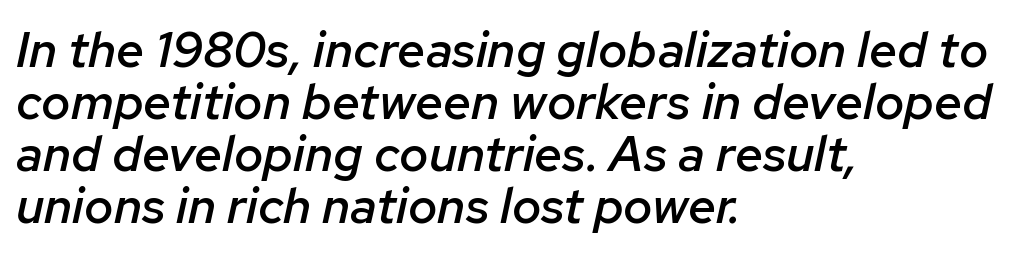
The image shows 50 px semibold type, italic (leaning right); set left-aligned, tight line spacing (1.04x), normal letter spacing, not underlined; low stroke contrast and a medium x-height.
